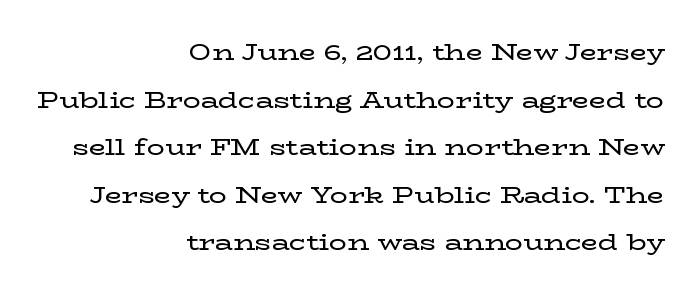
The image shows 22 px text type, upright; set right-aligned, loose line spacing (2.16x), normal letter spacing, not underlined.
